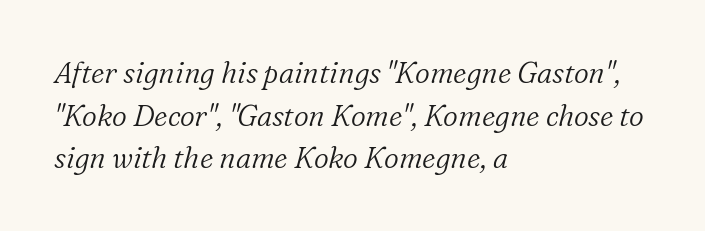
{"serif": "yes", "italic": "yes", "lean": "right", "slant_degrees": 16, "bold": "no", "weight": "light", "width": "normal", "stroke_contrast": "low", "x_height": "medium", "monospaced": "no", "underline": "no", "align": "left", "line_spacing": "normal", "line_spacing_ratio": 1.47, "letter_spacing": "normal", "letter_spacing_em": 0.0, "glyph_px": 29}
